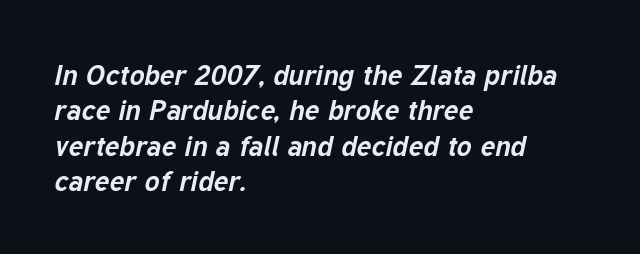
The image shows 28 px bold type, italic (leaning right); set left-aligned, normal line spacing (1.26x), normal letter spacing, not underlined; low stroke contrast and a medium x-height.
